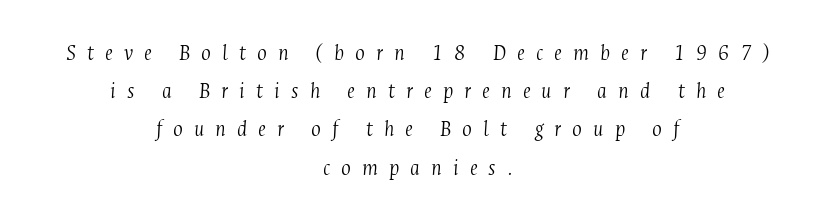
The image shows 23 px text type, italic (leaning right); set centered, normal line spacing (1.66x), unusually wide letter spacing (+0.48 em), not underlined.
